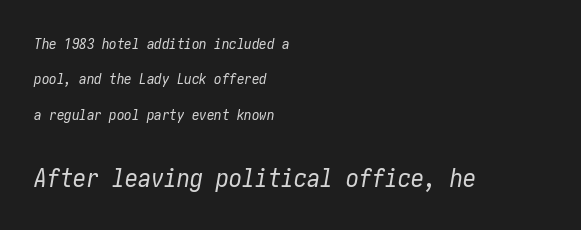
A light-to-regular cut is what we see here. The strip under each line holds only bare page. A student would notice the bottom passage is typeset larger than what precedes it. The rendering anchors every line to the left-hand side. Notice how the stems are inclined rather than vertical — that's the hallmark of italics. These lines stand farther apart than default settings would place them.
